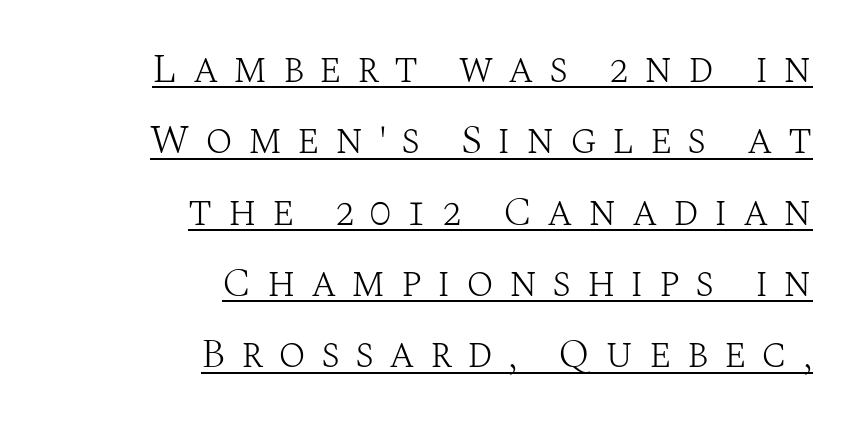
Q: Is the text bold? A: No.
Q: Is the text italic (slanted)? A: No, it is upright.
Q: Is the typeface a serif or a sans-serif typeface? A: Serif.
Q: Is the text underlined? A: Yes.
Q: How is the paragraph aligned? A: Right-aligned.
Q: Is the spacing between letters normal or unusually wide? A: Unusually wide.
Q: Width (condensed, normal, or wide)? A: Normal.
Q: Stroke contrast? A: Medium.
Q: x-height? A: Large.
Q: Monospaced? A: No.
